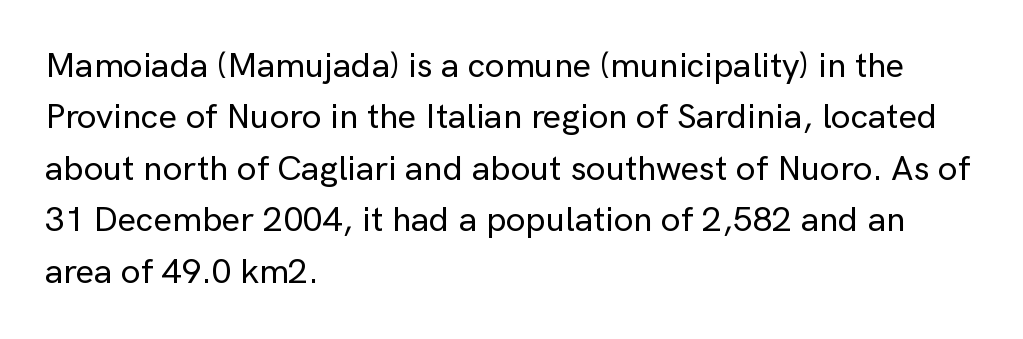
{"serif": "no", "italic": "no", "width": "normal", "stroke_contrast": "low", "x_height": "medium", "monospaced": "no", "underline": "no", "align": "left", "line_spacing": "normal", "line_spacing_ratio": 1.47, "letter_spacing": "normal", "letter_spacing_em": 0.0, "glyph_px": 35}
